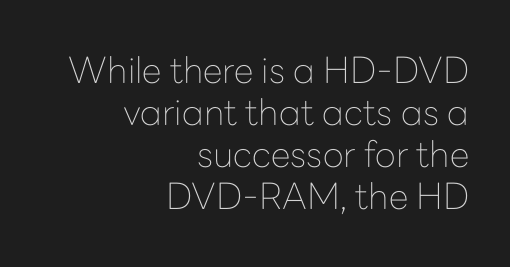
Q: Is the text bold? A: No.
Q: Is the text italic (slanted)? A: No, it is upright.
Q: Is the typeface a serif or a sans-serif typeface? A: Sans-serif.
Q: Is the text underlined? A: No.
Q: How is the paragraph aligned? A: Right-aligned.
Q: Is the spacing between letters normal or unusually wide? A: Normal.
Q: Width (condensed, normal, or wide)? A: Normal.
Q: Stroke contrast? A: Low.
Q: x-height? A: Medium.
Q: Monospaced? A: No.
